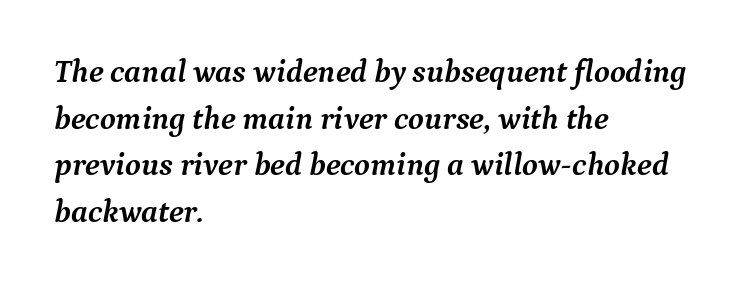
The image shows 32 px semibold serif type, italic (leaning right); set left-aligned, normal line spacing (1.46x), normal letter spacing, not underlined; medium stroke contrast and a medium x-height.
